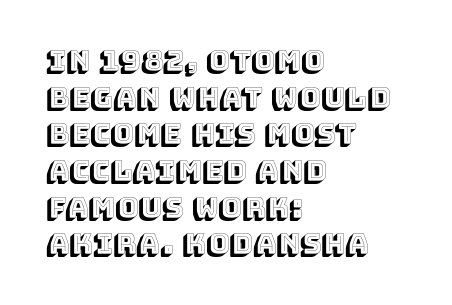
The image shows 28 px text type, upright; set left-aligned, normal line spacing (1.31x), normal letter spacing, not underlined; a large x-height.
